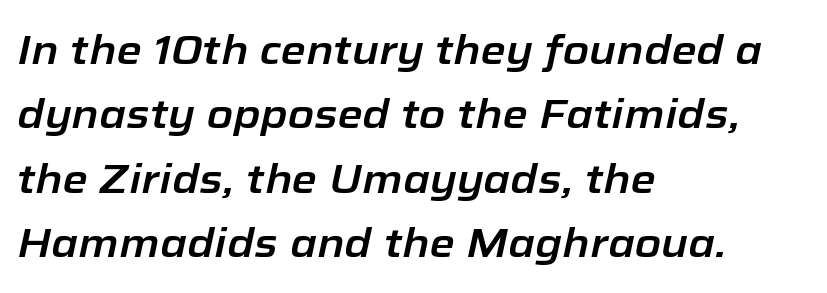
The passage is arranged the way most books set body copy — flush left. Here the designer chose a conventional face with non-uniform glyph widths. Regarding leading, the lines here are spaced in the standard way. The lettering tilts uniformly, giving the passage an italic look. Inter-character spacing is left at the font's built-in metrics.
